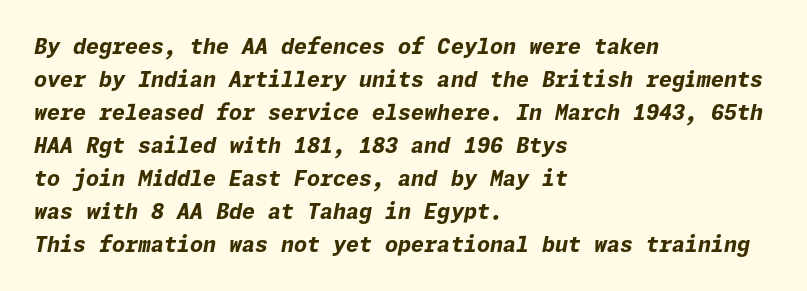
{"italic": "yes", "lean": "right", "slant_degrees": 11, "bold": "yes", "underline": "no", "align": "left", "line_spacing": "normal", "line_spacing_ratio": 1.57, "letter_spacing": "normal", "letter_spacing_em": 0.0, "glyph_px": 21}
